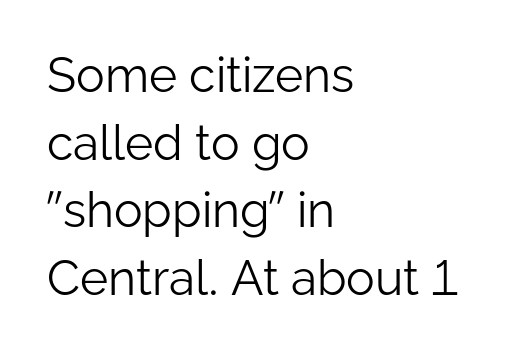
Q: Is the text bold? A: No.
Q: Is the text italic (slanted)? A: No, it is upright.
Q: Is the typeface a serif or a sans-serif typeface? A: Sans-serif.
Q: Is the text underlined? A: No.
Q: How is the paragraph aligned? A: Left-aligned.
Q: Is the spacing between letters normal or unusually wide? A: Normal.
Q: Is the spacing between lines tight, normal or loose? A: Normal.
Q: Width (condensed, normal, or wide)? A: Normal.
Q: Stroke contrast? A: Low.
Q: x-height? A: Medium.
Q: Monospaced? A: No.
